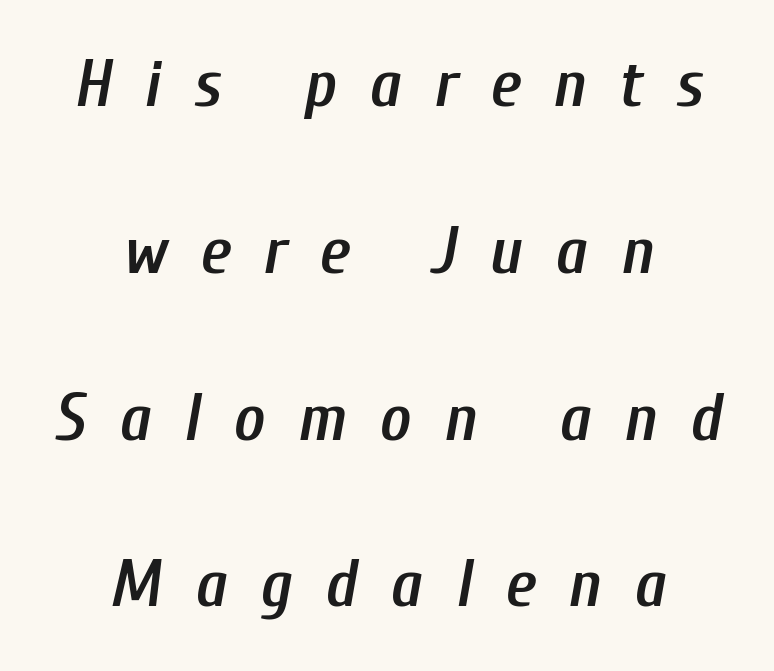
Q: Is the text bold? A: Semi-bold.
Q: Is the text italic (slanted)? A: Yes, it leans right by about 10 degrees.
Q: Is the text underlined? A: No.
Q: How is the paragraph aligned? A: Centered.
Q: Is the spacing between letters normal or unusually wide? A: Unusually wide.
Q: Is the spacing between lines tight, normal or loose? A: Loose.
Q: Width (condensed, normal, or wide)? A: Condensed.
Q: Stroke contrast? A: Low.
Q: x-height? A: Medium.
Q: Monospaced? A: No.
